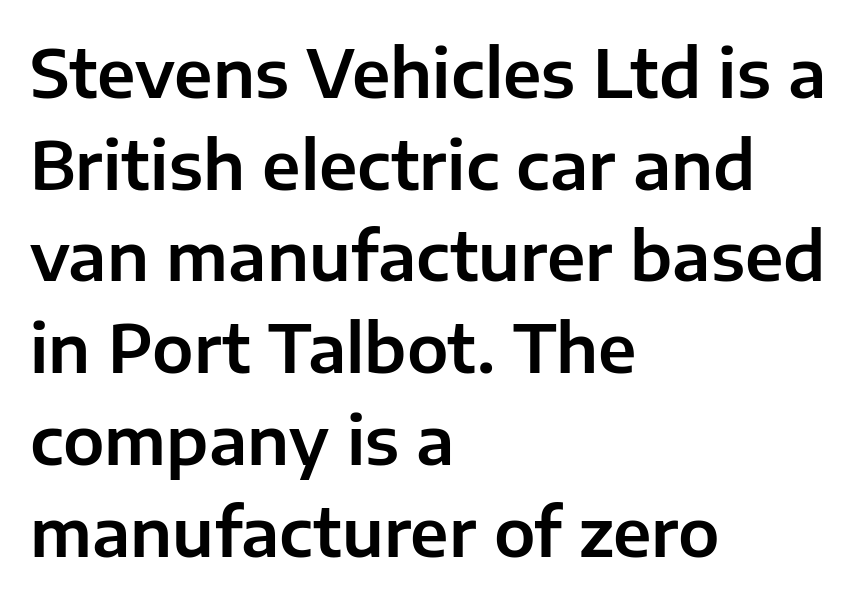
{"serif": "no", "italic": "no", "width": "normal", "stroke_contrast": "low", "x_height": "medium", "monospaced": "no", "underline": "no", "align": "left", "line_spacing": "normal", "line_spacing_ratio": 1.39, "letter_spacing": "normal", "letter_spacing_em": 0.0, "glyph_px": 66}
